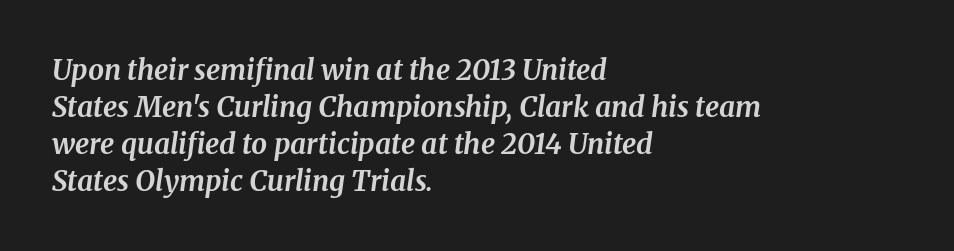
The image shows 28 px bold serif type, italic (leaning right); set left-aligned, normal line spacing (1.32x), normal letter spacing, not underlined; medium stroke contrast and a medium x-height.
